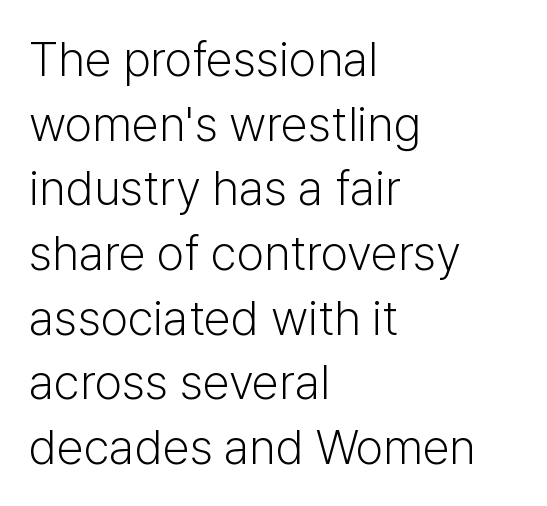
Alignment: flush left. Weight: in the light-to-regular range. Each letter's strokes conclude bluntly, with no projecting serifs. The baseline area is clear.
